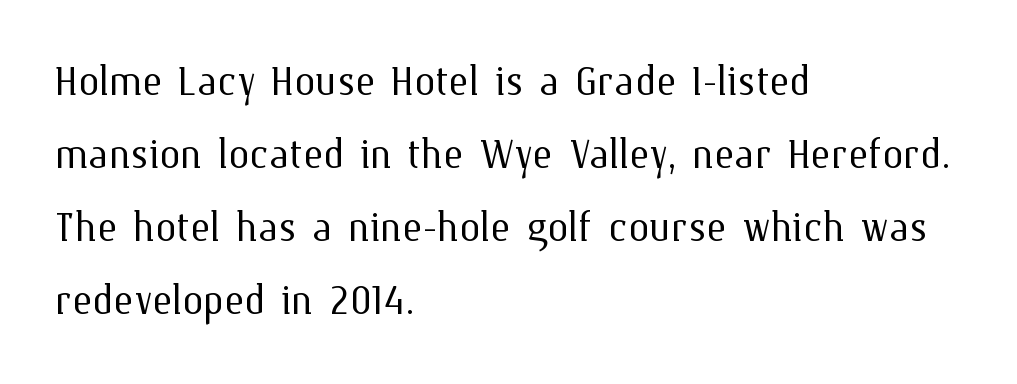
Q: Is the text bold? A: No.
Q: Is the text italic (slanted)? A: No, it is upright.
Q: Is the text underlined? A: No.
Q: How is the paragraph aligned? A: Left-aligned.
Q: Is the spacing between letters normal or unusually wide? A: Normal.
Q: Is the spacing between lines tight, normal or loose? A: Normal.
Q: Width (condensed, normal, or wide)? A: Normal.
Q: Stroke contrast? A: Medium.
Q: x-height? A: Medium.
Q: Monospaced? A: No.
